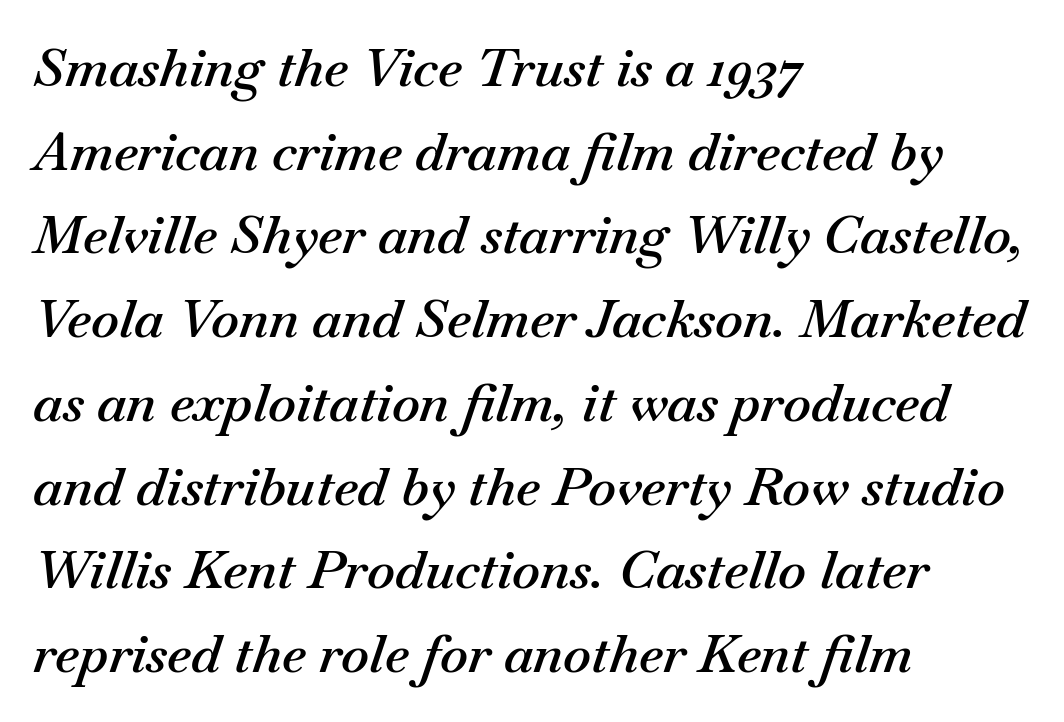
{"italic": "yes", "lean": "right", "slant_degrees": 18, "bold": "semi", "weight": "semibold", "width": "normal", "stroke_contrast": "medium", "x_height": "small", "monospaced": "no", "underline": "no", "align": "left", "line_spacing": "normal", "line_spacing_ratio": 1.58, "letter_spacing": "normal", "letter_spacing_em": 0.0, "glyph_px": 53}
